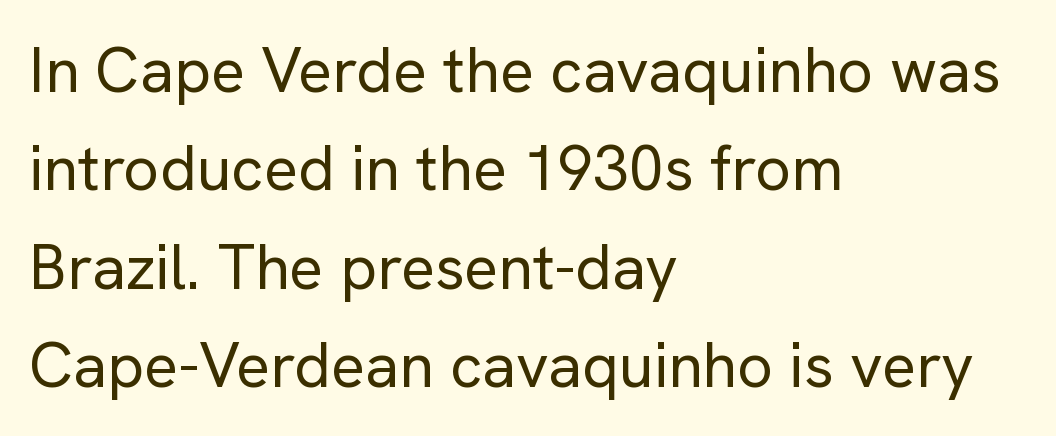
{"serif": "no", "italic": "no", "bold": "no", "weight": "regular", "width": "normal", "stroke_contrast": "low", "x_height": "medium", "monospaced": "no", "underline": "no", "align": "left", "line_spacing": "normal", "line_spacing_ratio": 1.56, "letter_spacing": "normal", "letter_spacing_em": 0.0, "glyph_px": 63}
